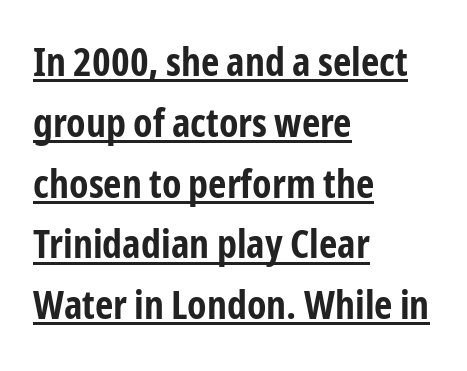
{"serif": "no", "italic": "no", "bold": "yes", "weight": "bold", "width": "condensed", "stroke_contrast": "low", "x_height": "medium", "monospaced": "no", "underline": "yes", "align": "left", "line_spacing": "normal", "line_spacing_ratio": 1.52, "letter_spacing": "normal", "letter_spacing_em": 0.0, "glyph_px": 40}
